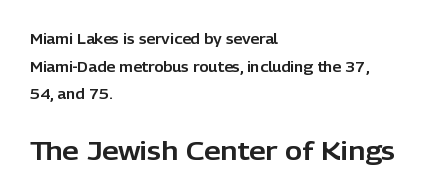
The image shows 26 px text type, upright; set left-aligned, loose line spacing (1.98x), normal letter spacing, not underlined; the second (bottom) block is 1.86x larger.
